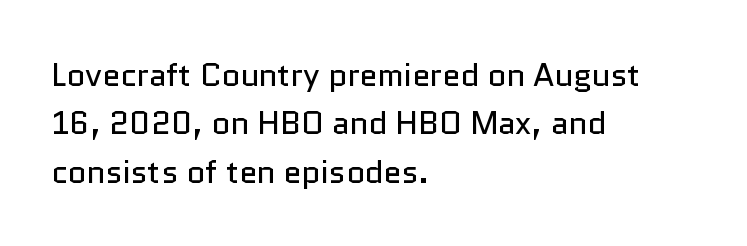
The rendering anchors every line to the left-hand side. Weight: regular or lighter. No italicization has been applied; the sample stays upright. Unlike a traditional serif, this face leaves its strokes unadorned. Underline: absent. Spacing verdict: proportional, widths tailored to each character.
